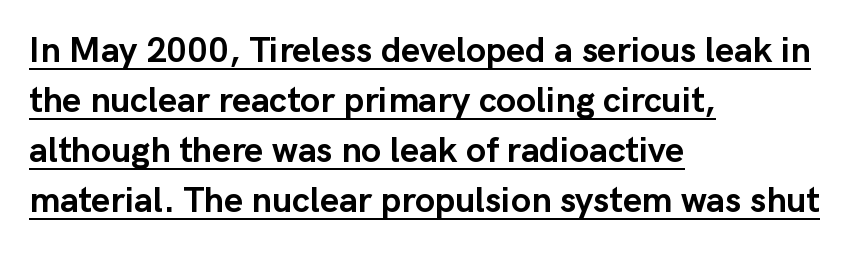
These lines sit exactly where default settings would place them. Designer's note — italics off, roman on. The characters look thick and weighty, a clear bold. Character widths vary here, with narrow letters taking less room than wide ones. The paragraph has a hard left edge and a soft right edge.
